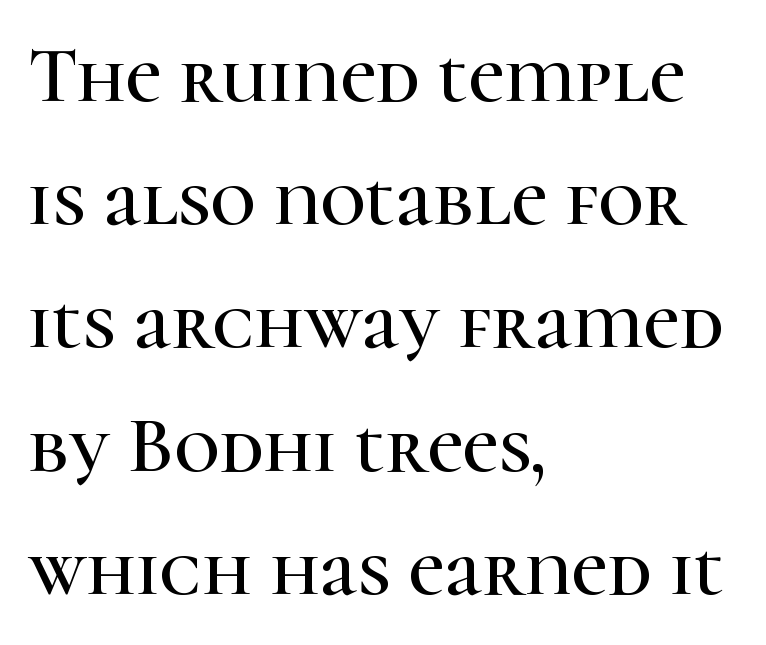
{"serif": "yes", "italic": "no", "width": "normal", "stroke_contrast": "high", "x_height": "medium", "monospaced": "no", "underline": "no", "align": "left", "line_spacing": "normal", "line_spacing_ratio": 1.56, "letter_spacing": "normal", "letter_spacing_em": 0.0, "glyph_px": 79}
